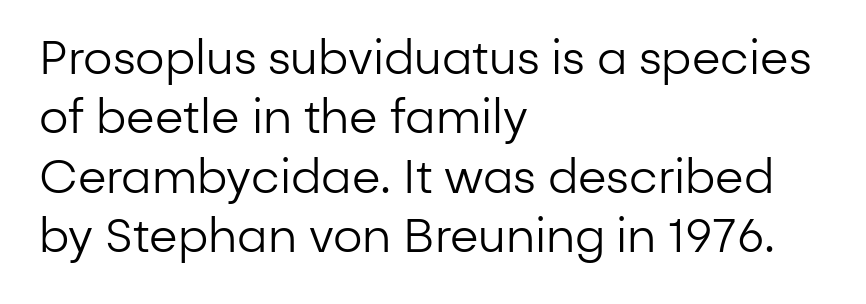
The image shows 46 px regular-weight sans-serif type, upright; set left-aligned, normal line spacing (1.29x), normal letter spacing, not underlined; low stroke contrast and a medium x-height.
